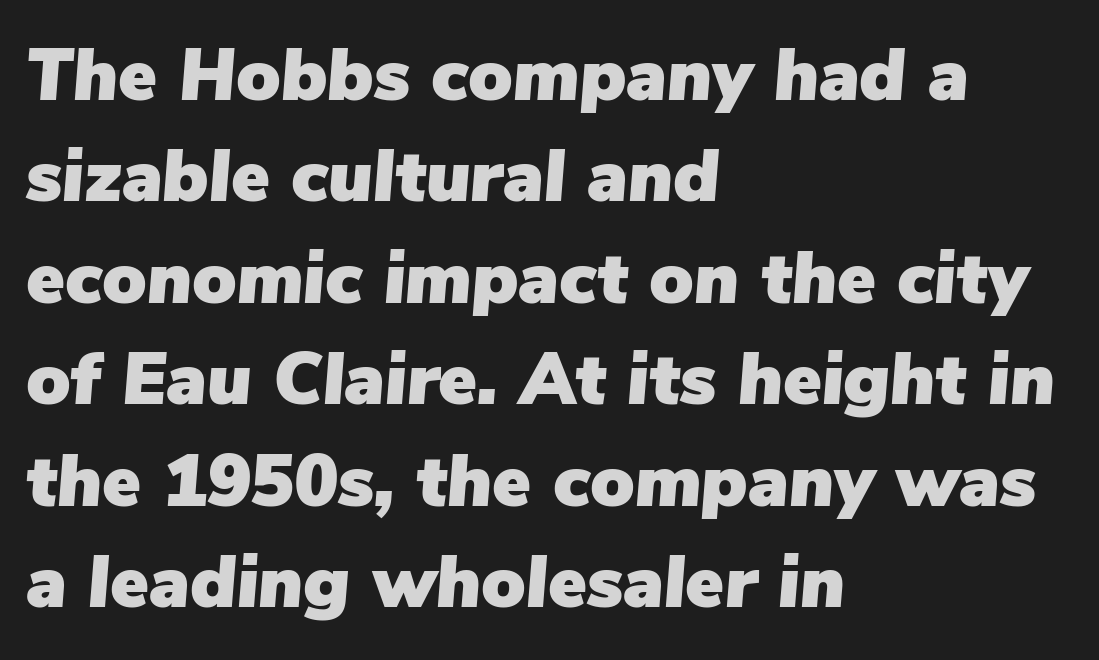
Leftover space on each line is placed entirely after the last word. Just letters on the line, the space beneath them empty. Whoever set this chose a conventional vertical rhythm. Quick note: italic.
